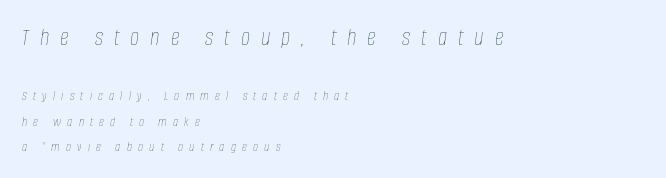
The image shows 25 px text type, italic (leaning right); set left-aligned, line spacing 1.81x, unusually wide letter spacing (+0.44 em), not underlined; the first (top) block is 1.79x larger.
